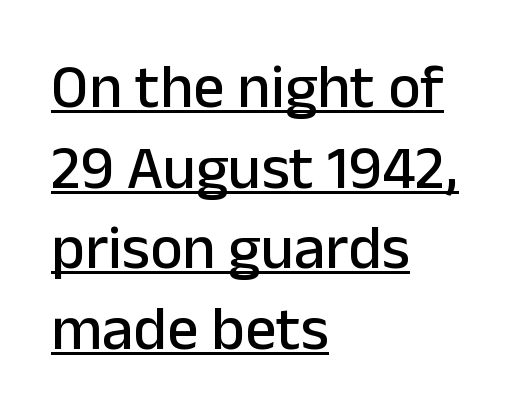
Q: Is the text italic (slanted)? A: No, it is upright.
Q: Is the typeface a serif or a sans-serif typeface? A: Sans-serif.
Q: Is the text underlined? A: Yes.
Q: How is the paragraph aligned? A: Left-aligned.
Q: Is the spacing between letters normal or unusually wide? A: Normal.
Q: Is the spacing between lines tight, normal or loose? A: Normal.
Q: Width (condensed, normal, or wide)? A: Normal.
Q: Stroke contrast? A: Low.
Q: x-height? A: Medium.
Q: Monospaced? A: No.
